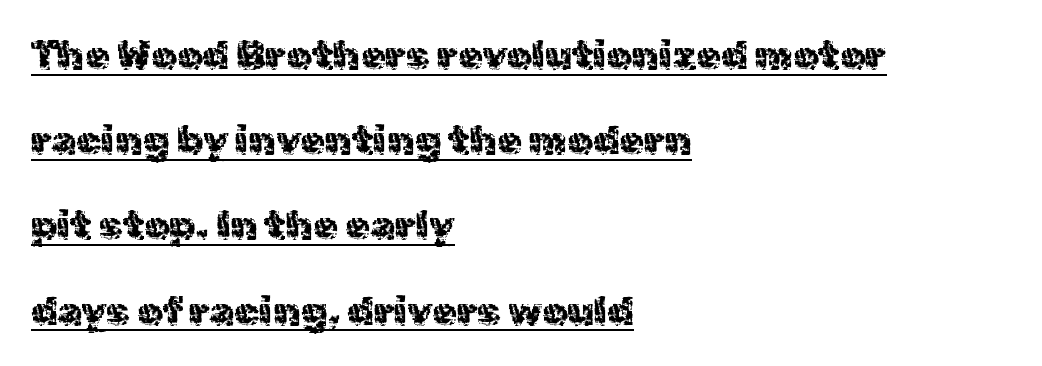
{"serif": "no", "italic": "no", "bold": "no", "weight": "regular", "width": "normal", "x_height": "medium", "monospaced": "no", "underline": "yes", "align": "left", "line_spacing": "loose", "line_spacing_ratio": 2.13, "letter_spacing": "normal", "letter_spacing_em": 0.0, "glyph_px": 40}
